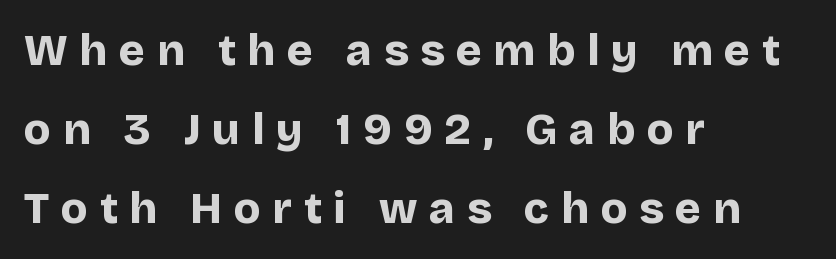
{"serif": "no", "italic": "no", "bold": "yes", "weight": "bold", "width": "normal", "stroke_contrast": "low", "x_height": "large", "monospaced": "no", "underline": "no", "align": "left", "line_spacing_ratio": 1.79, "letter_spacing": "wide", "letter_spacing_em": 0.27, "glyph_px": 44}
